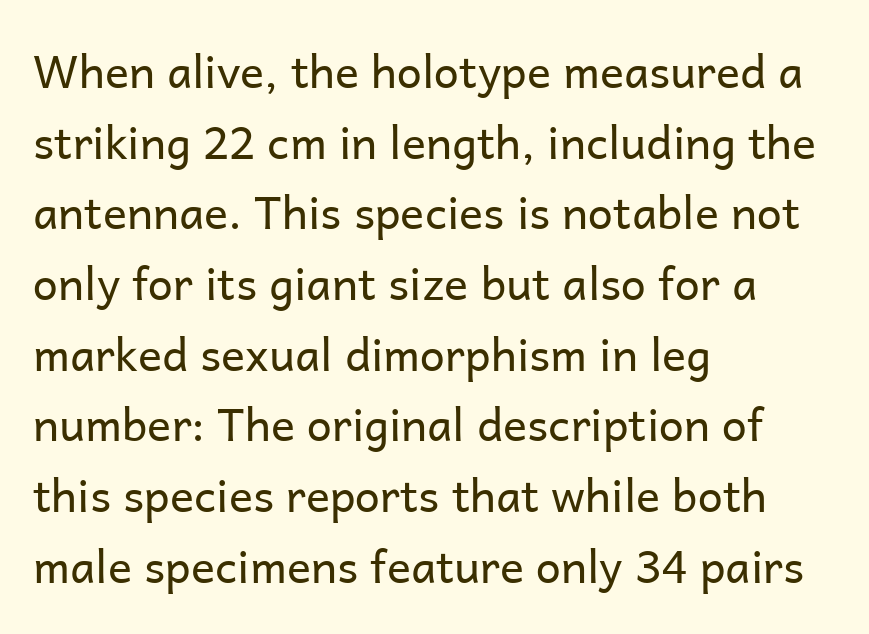
Q: Is the text bold? A: No.
Q: Is the text italic (slanted)? A: No, it is upright.
Q: Is the typeface a serif or a sans-serif typeface? A: Sans-serif.
Q: Is the text underlined? A: No.
Q: How is the paragraph aligned? A: Left-aligned.
Q: Is the spacing between letters normal or unusually wide? A: Normal.
Q: Is the spacing between lines tight, normal or loose? A: Normal.
Q: Width (condensed, normal, or wide)? A: Normal.
Q: Stroke contrast? A: Low.
Q: x-height? A: Medium.
Q: Monospaced? A: No.
